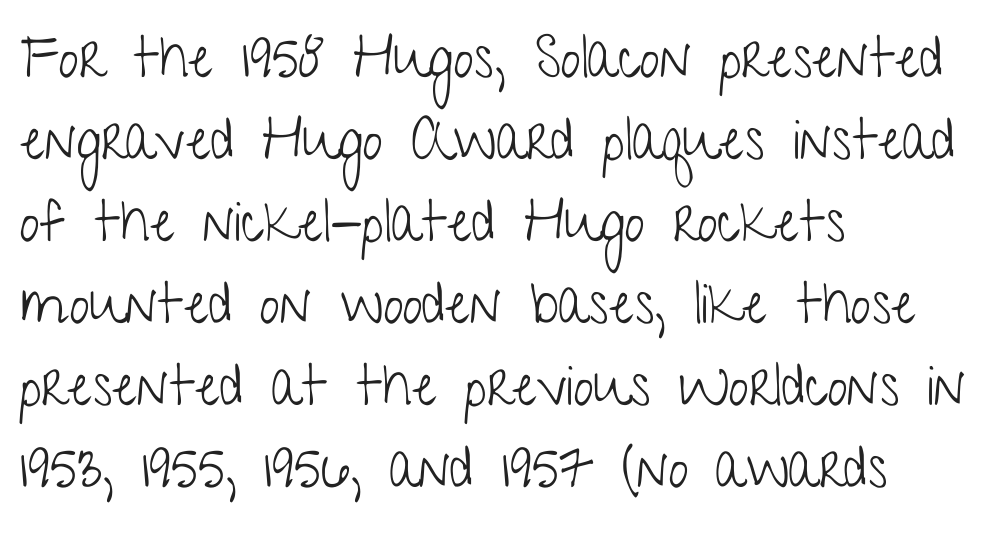
Leftover space on each line is placed entirely after the last word. The axis of the letterforms is exactly vertical. Whoever set this chose a conventional vertical rhythm. Each word holds together tightly as a unit, with standard inter-letter gaps. Unmarked baselines from the first word to the last.
